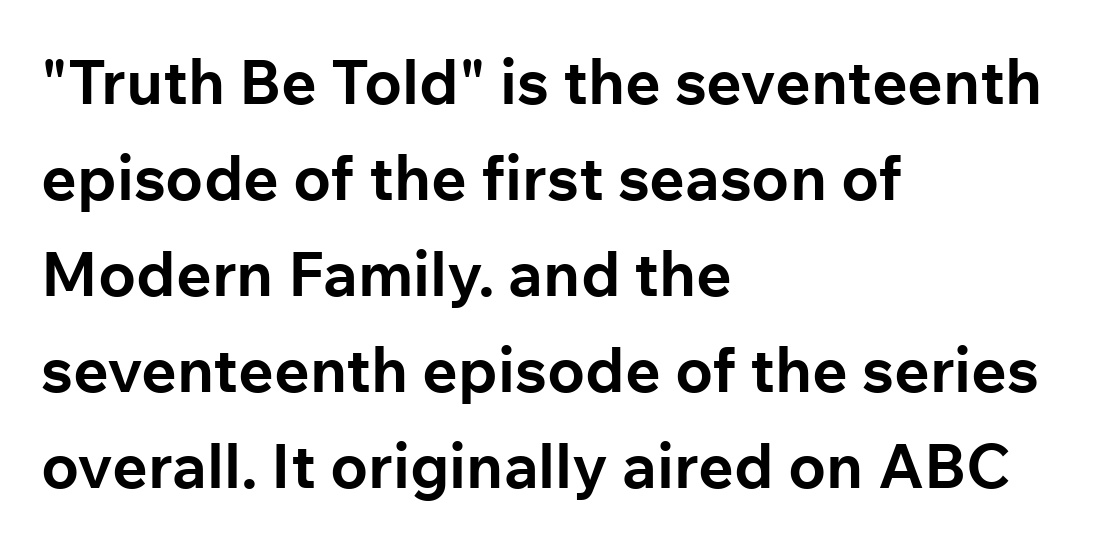
Q: Is the text bold? A: Yes.
Q: Is the text italic (slanted)? A: No, it is upright.
Q: Is the typeface a serif or a sans-serif typeface? A: Sans-serif.
Q: Is the text underlined? A: No.
Q: How is the paragraph aligned? A: Left-aligned.
Q: Is the spacing between letters normal or unusually wide? A: Normal.
Q: Is the spacing between lines tight, normal or loose? A: Normal.
Q: Width (condensed, normal, or wide)? A: Normal.
Q: Stroke contrast? A: Low.
Q: x-height? A: Medium.
Q: Monospaced? A: No.
